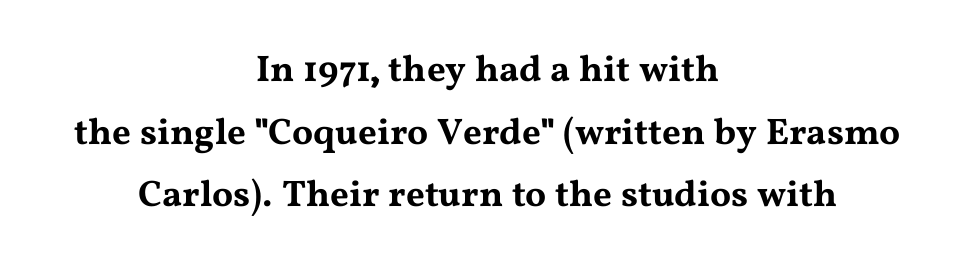
A typesetter would call this proportional, since set widths differ per character. A student would call this center alignment; a typographer would say set centered. Rule under the text: the space is simply empty. Ascenders rise straight up at ninety degrees.
